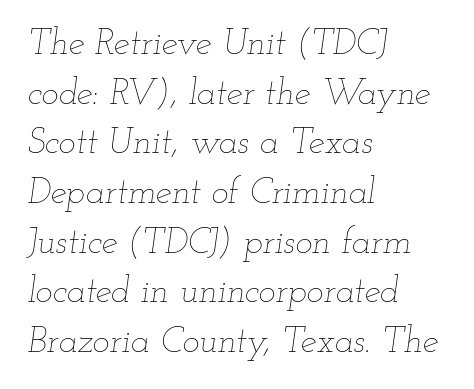
Compared with ordinary roman type, these characters are visibly tilted. The lines sit at an ordinary, default distance from one another. Descender tails drop into unmarked territory. A typesetter would call this proportional, since set widths differ per character. The text block is weighted toward the left margin, trailing off unevenly rightward. Vertical stems look standard width or narrower in stroke.
